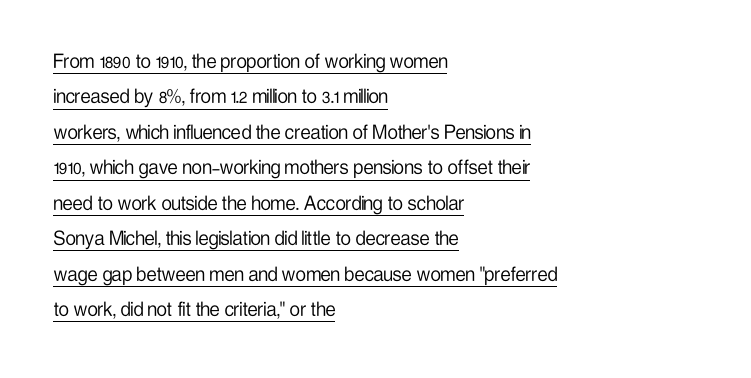
Line beginnings align vertically; line endings do not. What's the leading like? Ordinary, nothing unusual. No letter is thick-stroked: the sample isn't bold. Quick note: not italic, upright. You can see a thin bar hugging the bottom of the glyphs. Compared with typical body copy, the letter spacing here is the same.
